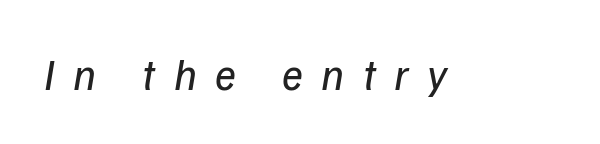
The image shows 44 px regular-weight sans-serif type; set unusually wide letter spacing (+0.42 em), not underlined; low stroke contrast and a medium x-height.
